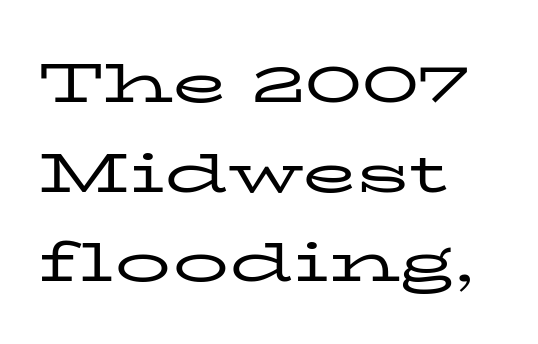
The image shows 56 px regular-weight, wide serif type, upright; set left-aligned, normal line spacing (1.6x), normal letter spacing, not underlined; low stroke contrast and a medium x-height.
